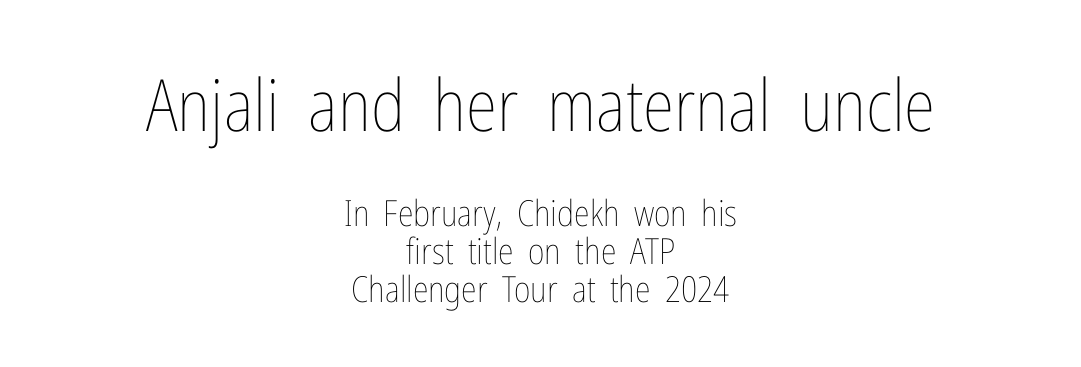
Think standard paragraph weight, or any step lighter than that. Successive baselines arrive quickly, one right under another. Notice how the passage keeps no hard edge, just a central spine. Think of a printed novel: that variable character pitch is what you see here. The glyphs are unaccompanied by any horizontal stroke below them.
